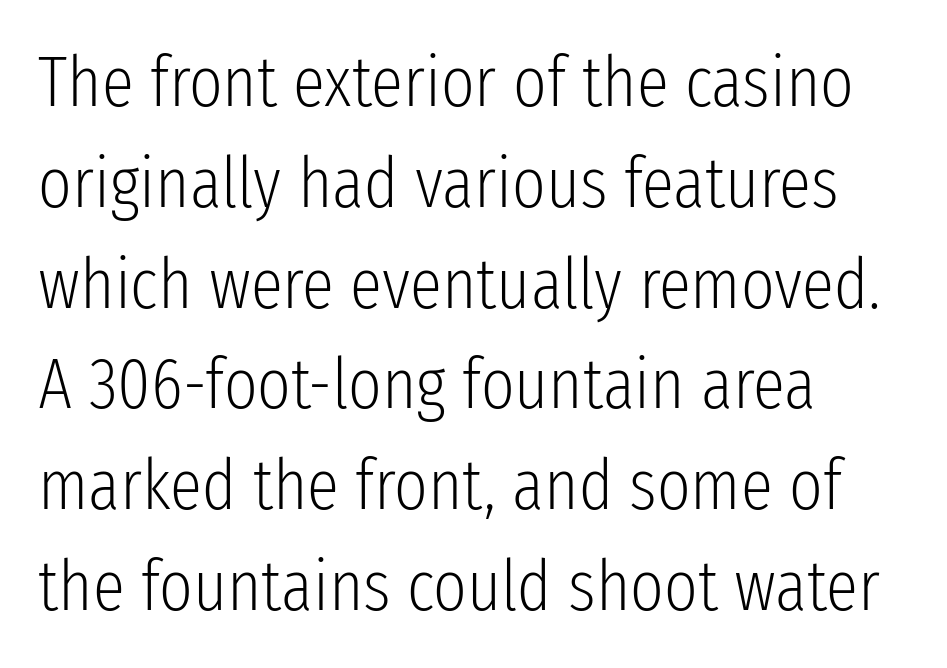
{"serif": "no", "italic": "no", "bold": "no", "weight": "light", "width": "condensed", "stroke_contrast": "low", "x_height": "medium", "monospaced": "no", "underline": "no", "align": "left", "line_spacing": "normal", "line_spacing_ratio": 1.4, "letter_spacing": "normal", "letter_spacing_em": 0.0, "glyph_px": 72}
